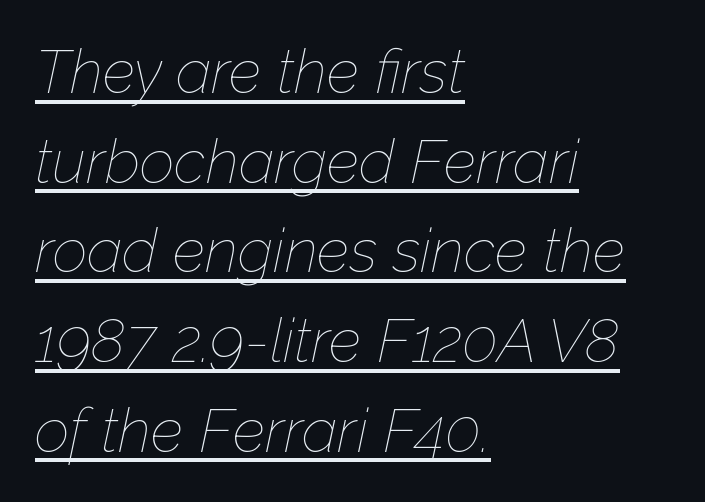
{"italic": "yes", "lean": "right", "slant_degrees": 12, "bold": "no", "weight": "thin", "width": "normal", "stroke_contrast": "low", "x_height": "medium", "monospaced": "no", "underline": "yes", "align": "left", "line_spacing": "normal", "line_spacing_ratio": 1.47, "letter_spacing": "normal", "letter_spacing_em": 0.0, "glyph_px": 61}
